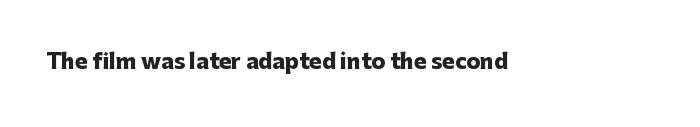
The image shows 21 px bold type, upright; set normal letter spacing, not underlined.
